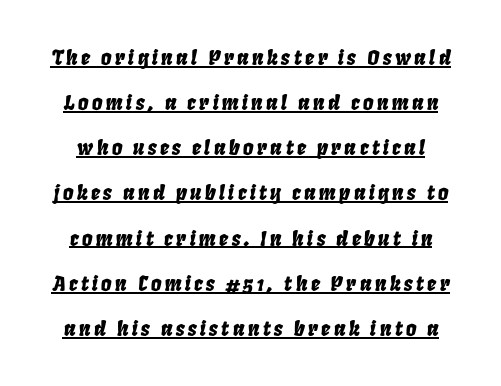
An italicized treatment has been applied to the whole sample. Is there much room between lines? Yes — plenty of vertical air separates them. The typesetter has applied underlining to the passage shown.
